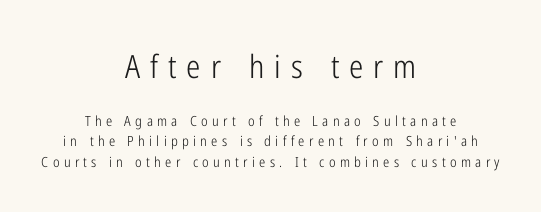
Neither beginnings nor endings align; midpoints do. Italic? Not at all — the glyphs are vertical. If you squint, the top block still reads clearly — it's the larger of the two. Each letter keeps its own natural width here, so spacing adapts to shape.
